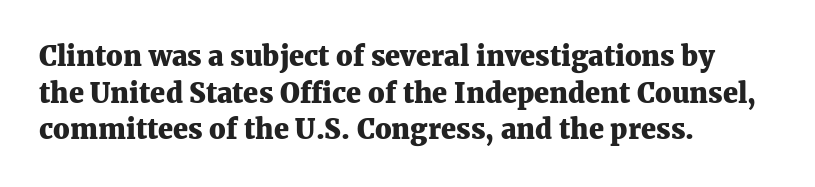
Q: Is the text bold? A: Yes.
Q: Is the text italic (slanted)? A: No, it is upright.
Q: Is the text underlined? A: No.
Q: How is the paragraph aligned? A: Left-aligned.
Q: Is the spacing between letters normal or unusually wide? A: Normal.
Q: Is the spacing between lines tight, normal or loose? A: Normal.
